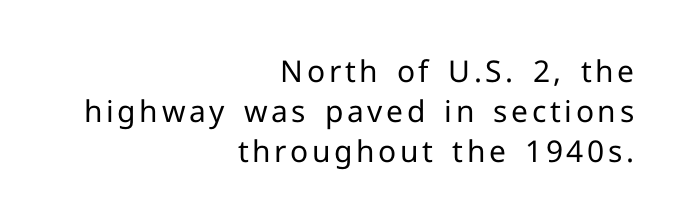
Q: Is the text bold? A: No.
Q: Is the text italic (slanted)? A: No, it is upright.
Q: Is the typeface a serif or a sans-serif typeface? A: Sans-serif.
Q: Is the text underlined? A: No.
Q: How is the paragraph aligned? A: Right-aligned.
Q: Is the spacing between lines tight, normal or loose? A: Normal.
Q: Width (condensed, normal, or wide)? A: Normal.
Q: Stroke contrast? A: Low.
Q: x-height? A: Medium.
Q: Monospaced? A: No.
